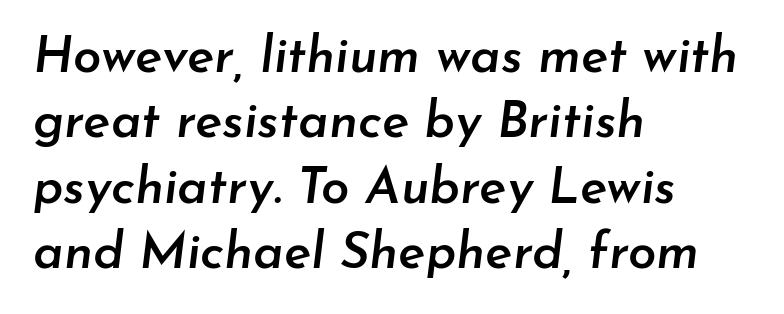
Underlining? Definitely not there. Look at the tracking — it's just the regular setting, nothing added. How heavy is the stroke? Medium-heavy — a semibold, shy of bold. The passage shown is typed in a proportional face where columns would drift.
